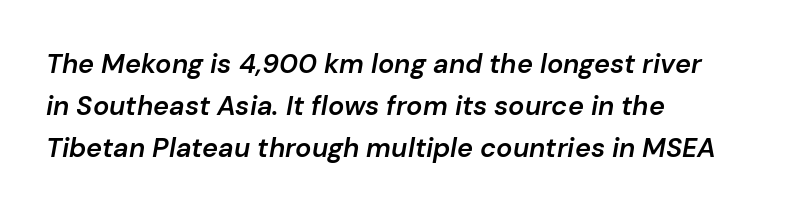
Q: Is the text bold? A: Semi-bold.
Q: Is the text italic (slanted)? A: Yes, it leans right by about 10 degrees.
Q: Is the text underlined? A: No.
Q: How is the paragraph aligned? A: Left-aligned.
Q: Is the spacing between letters normal or unusually wide? A: Normal.
Q: Is the spacing between lines tight, normal or loose? A: Normal.
